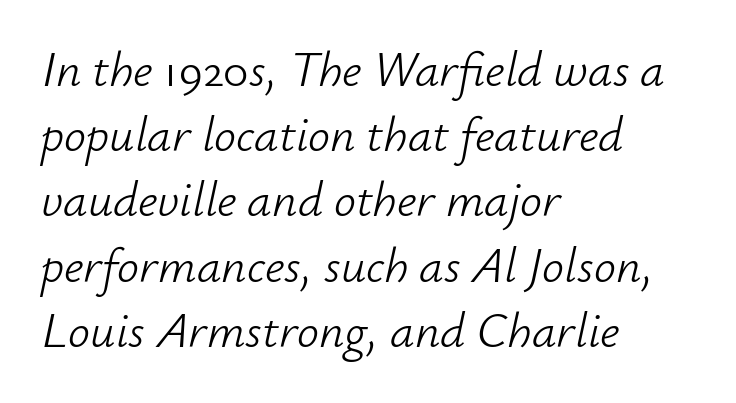
Q: Is the text bold? A: No.
Q: Is the text italic (slanted)? A: Yes, it leans right by about 12 degrees.
Q: Is the text underlined? A: No.
Q: How is the paragraph aligned? A: Left-aligned.
Q: Is the spacing between letters normal or unusually wide? A: Normal.
Q: Is the spacing between lines tight, normal or loose? A: Normal.
Q: Width (condensed, normal, or wide)? A: Normal.
Q: Stroke contrast? A: Low.
Q: x-height? A: Small.
Q: Monospaced? A: No.
